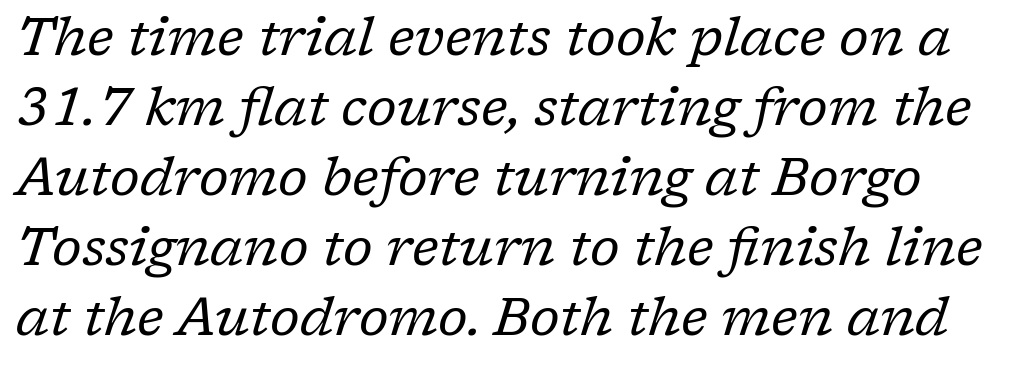
The image shows 53 px regular-weight serif type, italic (leaning right); set normal line spacing (1.32x), normal letter spacing, not underlined; low stroke contrast and a medium x-height.
